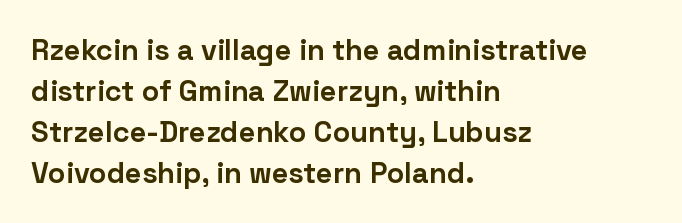
The image shows 29 px bold sans-serif type, upright; set left-aligned, normal line spacing (1.41x), normal letter spacing, not underlined; low stroke contrast and a medium x-height.
